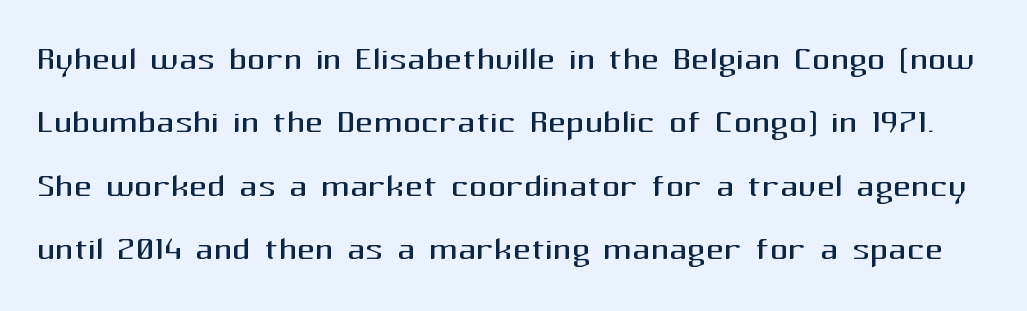
Q: Is the text bold? A: No.
Q: Is the text italic (slanted)? A: No, it is upright.
Q: Is the typeface a serif or a sans-serif typeface? A: Sans-serif.
Q: Is the text underlined? A: No.
Q: Is the spacing between letters normal or unusually wide? A: Normal.
Q: Is the spacing between lines tight, normal or loose? A: Normal.
Q: Width (condensed, normal, or wide)? A: Normal.
Q: Stroke contrast? A: Medium.
Q: x-height? A: Medium.
Q: Monospaced? A: No.
